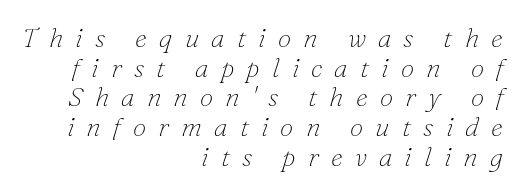
Short note: letters widely spaced. Alignment: flush right. The vertical gap from one line to the next is small. Letters have the restrained weight of plain body copy at most.
